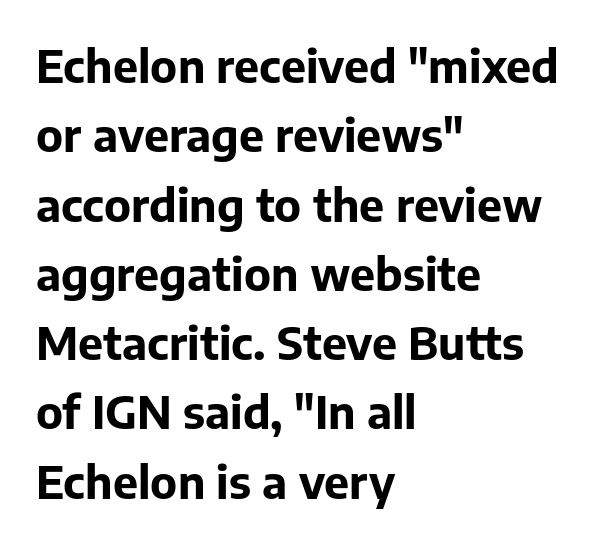
The image shows 45 px bold sans-serif type, upright; set left-aligned, normal line spacing (1.54x), normal letter spacing, not underlined; low stroke contrast and a medium x-height.
